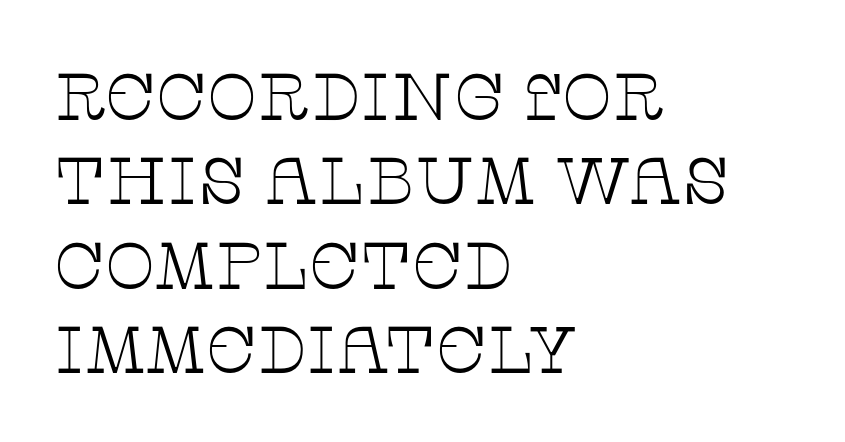
Q: Is the text bold? A: No.
Q: Is the text italic (slanted)? A: No, it is upright.
Q: Is the typeface a serif or a sans-serif typeface? A: Serif.
Q: Is the text underlined? A: No.
Q: How is the paragraph aligned? A: Left-aligned.
Q: Is the spacing between letters normal or unusually wide? A: Normal.
Q: Is the spacing between lines tight, normal or loose? A: Normal.
Q: Width (condensed, normal, or wide)? A: Wide.
Q: Stroke contrast? A: Low.
Q: x-height? A: Large.
Q: Monospaced? A: No.
